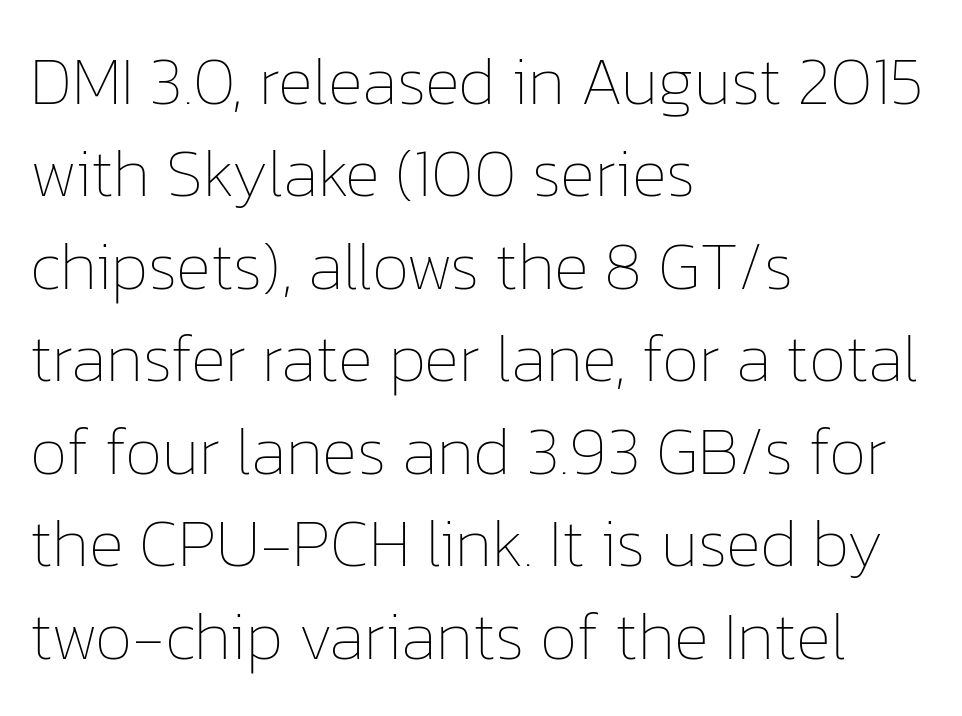
{"italic": "no", "bold": "no", "weight": "thin", "width": "normal", "stroke_contrast": "low", "x_height": "medium", "monospaced": "no", "underline": "no", "align": "left", "line_spacing": "normal", "line_spacing_ratio": 1.38, "letter_spacing": "normal", "letter_spacing_em": 0.0, "glyph_px": 67}
